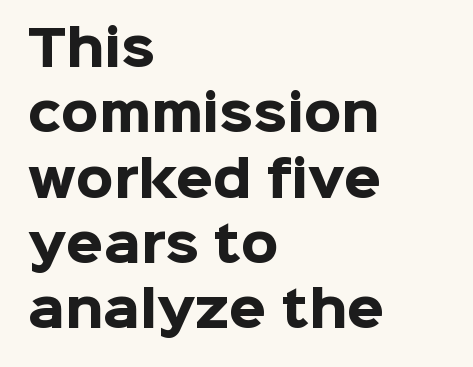
The image shows 48 px heavy sans-serif type, upright; set left-aligned, normal line spacing (1.36x), normal letter spacing, not underlined; low stroke contrast and a medium x-height.
